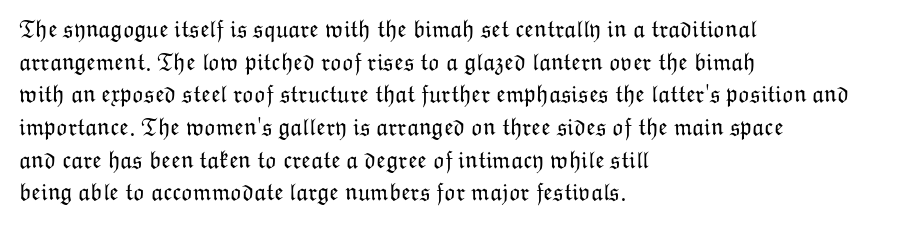
Q: Is the text bold? A: No.
Q: Is the text italic (slanted)? A: No, it is upright.
Q: Is the text underlined? A: No.
Q: How is the paragraph aligned? A: Left-aligned.
Q: Is the spacing between letters normal or unusually wide? A: Normal.
Q: Is the spacing between lines tight, normal or loose? A: Normal.
